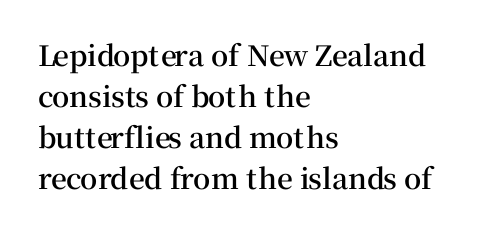
{"serif": "yes", "italic": "no", "bold": "semi", "weight": "semibold", "width": "normal", "stroke_contrast": "medium", "x_height": "medium", "monospaced": "no", "underline": "no", "align": "left", "line_spacing": "normal", "line_spacing_ratio": 1.46, "letter_spacing": "normal", "letter_spacing_em": 0.0, "glyph_px": 28}
